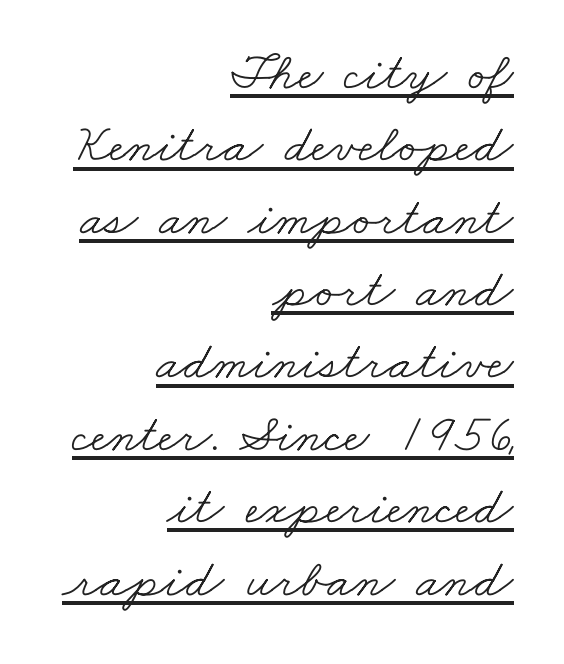
{"serif": "yes", "bold": "no", "weight": "light", "width": "wide", "stroke_contrast": "low", "x_height": "small", "monospaced": "no", "underline": "yes", "align": "right", "line_spacing": "normal", "line_spacing_ratio": 1.34, "letter_spacing": "normal", "letter_spacing_em": 0.0, "glyph_px": 54}
